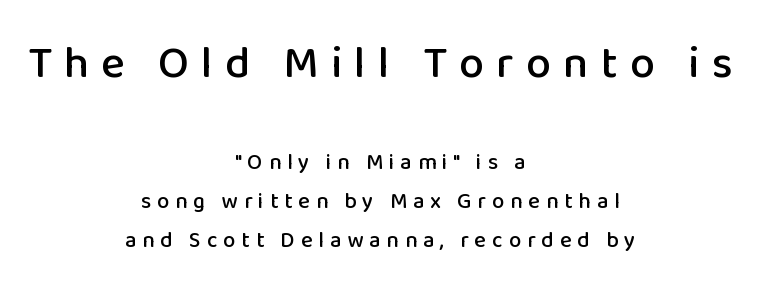
Q: Is the text italic (slanted)? A: No, it is upright.
Q: Is the typeface a serif or a sans-serif typeface? A: Sans-serif.
Q: Is the text underlined? A: No.
Q: How is the paragraph aligned? A: Centered.
Q: Is the spacing between letters normal or unusually wide? A: Unusually wide.
Q: Which block of text is set in a larger size, the first (top) or the second (bottom)? A: The first (top) one.
Q: Width (condensed, normal, or wide)? A: Normal.
Q: Stroke contrast? A: Low.
Q: x-height? A: Medium.
Q: Monospaced? A: No.
